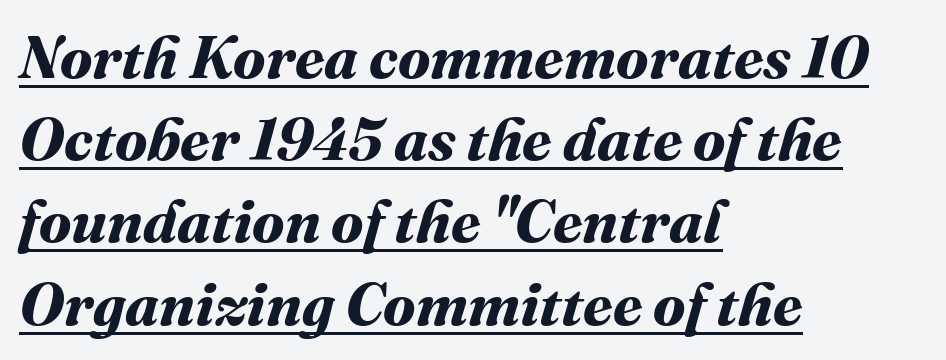
Q: Is the text bold? A: Yes.
Q: Is the text underlined? A: Yes.
Q: How is the paragraph aligned? A: Left-aligned.
Q: Is the spacing between letters normal or unusually wide? A: Normal.
Q: Is the spacing between lines tight, normal or loose? A: Normal.
Q: Width (condensed, normal, or wide)? A: Normal.
Q: Stroke contrast? A: Medium.
Q: x-height? A: Medium.
Q: Monospaced? A: No.
